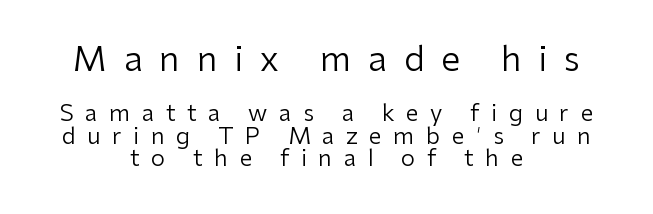
The image shows 34 px regular-weight sans-serif type, upright; set centered, tight line spacing (0.99x), unusually wide letter spacing (+0.5 em), not underlined; the first (top) block is 1.48x larger; low stroke contrast and a medium x-height.
